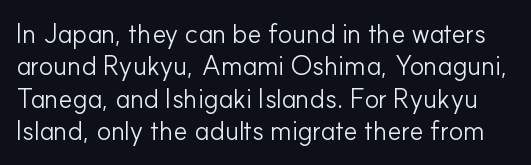
It's the straight-up-and-down kind of type. You could call the tracking neutral — neither tight nor loose. A quiet, ordinary-to-light weight characterises the typeface. Plain, unruled lines of type.
